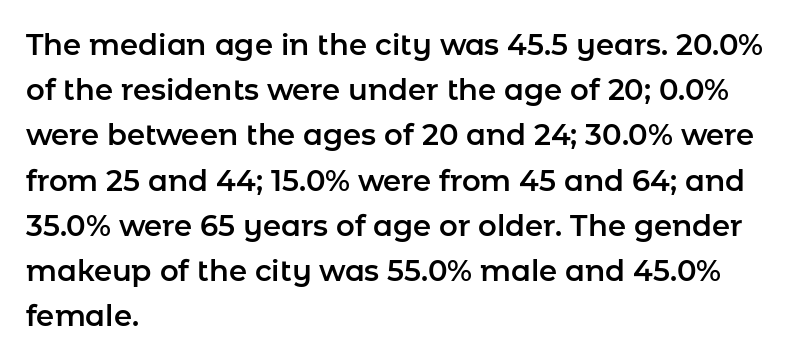
{"serif": "no", "italic": "no", "width": "normal", "stroke_contrast": "low", "x_height": "medium", "monospaced": "no", "underline": "no", "align": "left", "line_spacing": "normal", "line_spacing_ratio": 1.56, "letter_spacing": "normal", "letter_spacing_em": 0.0, "glyph_px": 29}
